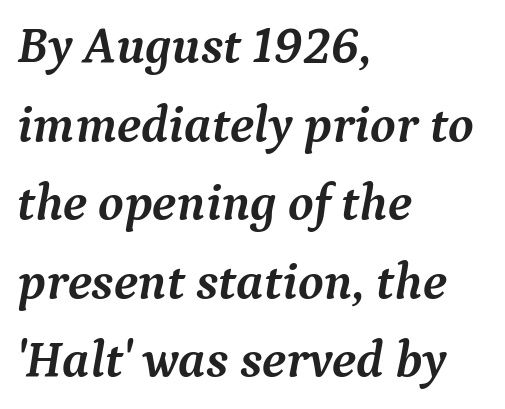
The face used here is seriffed, in the tradition of book romans. Each glyph is drawn with heavy, bold strokes. The letters advance in unequal steps, a hallmark of proportional type. Observe the ordinary spacing: letters are neighbours, not strangers. Students, observe: this is what conventionally led text looks like. Decoration check: the copy has no underline.
